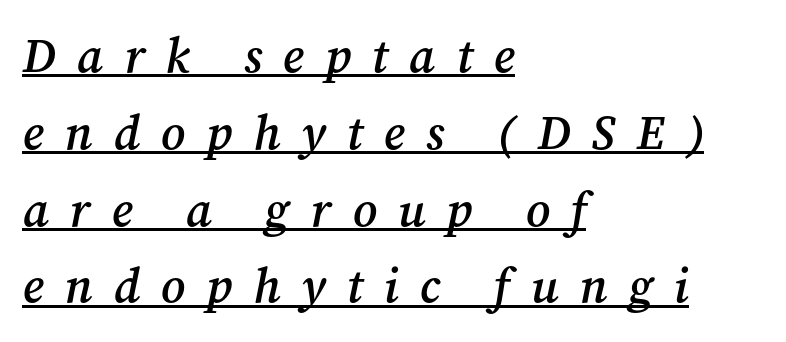
Q: Is the text bold? A: Semi-bold.
Q: Is the text italic (slanted)? A: Yes, it leans right by about 12 degrees.
Q: Is the typeface a serif or a sans-serif typeface? A: Serif.
Q: Is the text underlined? A: Yes.
Q: How is the paragraph aligned? A: Left-aligned.
Q: Is the spacing between letters normal or unusually wide? A: Unusually wide.
Q: Is the spacing between lines tight, normal or loose? A: Normal.
Q: Width (condensed, normal, or wide)? A: Normal.
Q: Stroke contrast? A: Medium.
Q: x-height? A: Medium.
Q: Monospaced? A: No.
